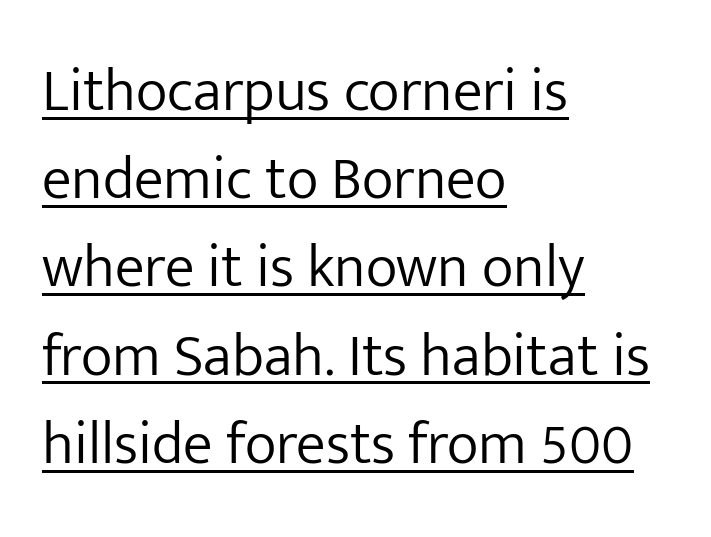
The image shows 60 px light sans-serif type, upright; set left-aligned, normal line spacing (1.47x), normal letter spacing, underlined; low stroke contrast and a medium x-height.
